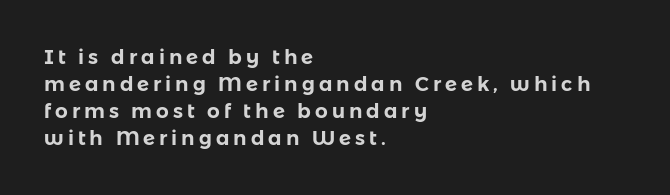
The image shows 20 px text type, upright; set left-aligned, normal line spacing (1.35x), unusually wide letter spacing (+0.2 em), not underlined.
